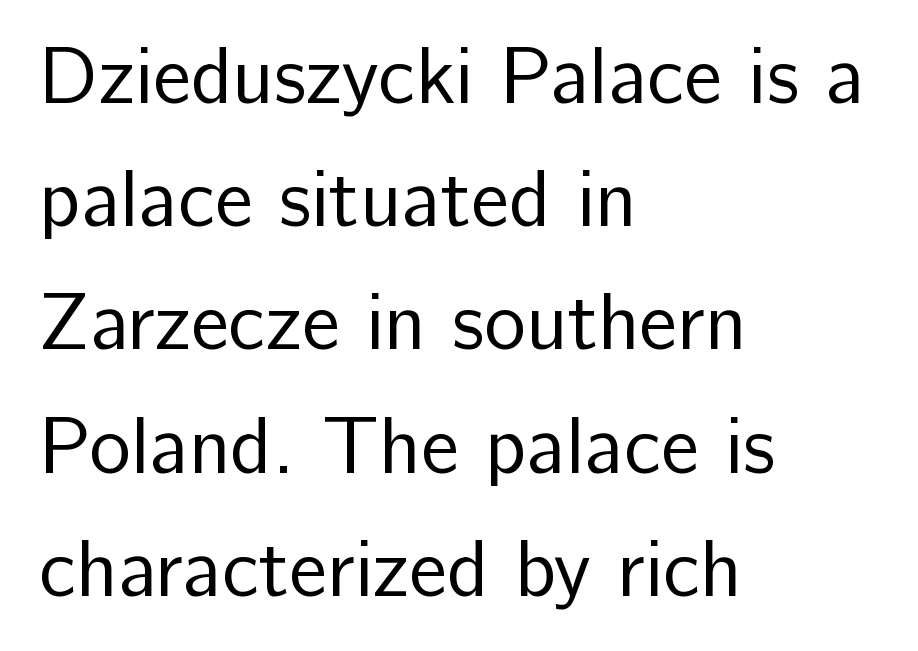
{"serif": "no", "italic": "no", "bold": "no", "weight": "regular", "width": "normal", "stroke_contrast": "low", "x_height": "medium", "monospaced": "no", "underline": "no", "align": "left", "line_spacing": "normal", "line_spacing_ratio": 1.56, "letter_spacing": "normal", "letter_spacing_em": 0.0, "glyph_px": 79}
